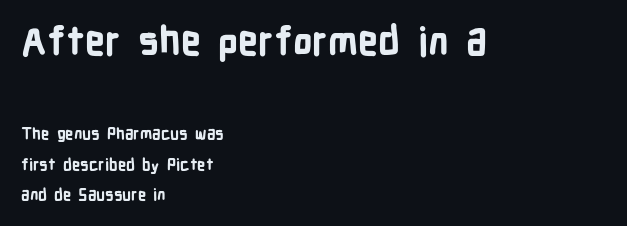
The image shows 39 px bold, condensed sans-serif type, upright; set left-aligned, loose line spacing (1.9x), normal letter spacing, not underlined; the first (top) block is 2.44x larger; low stroke contrast and a medium x-height.
